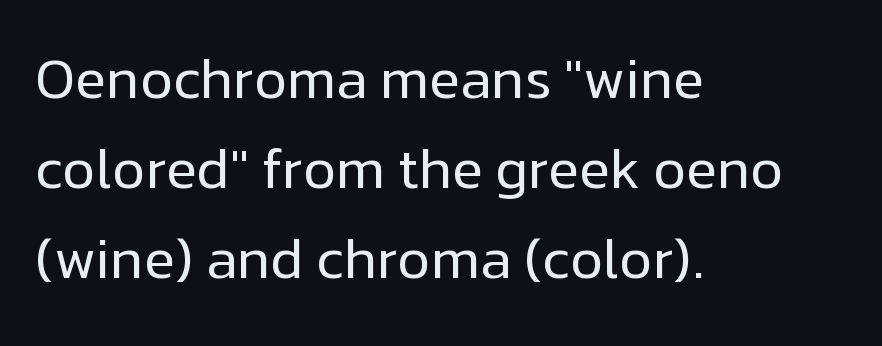
{"serif": "no", "italic": "no", "bold": "no", "weight": "regular", "width": "normal", "stroke_contrast": "low", "x_height": "medium", "monospaced": "no", "underline": "no", "align": "left", "line_spacing": "normal", "line_spacing_ratio": 1.58, "letter_spacing": "normal", "letter_spacing_em": 0.0, "glyph_px": 57}
